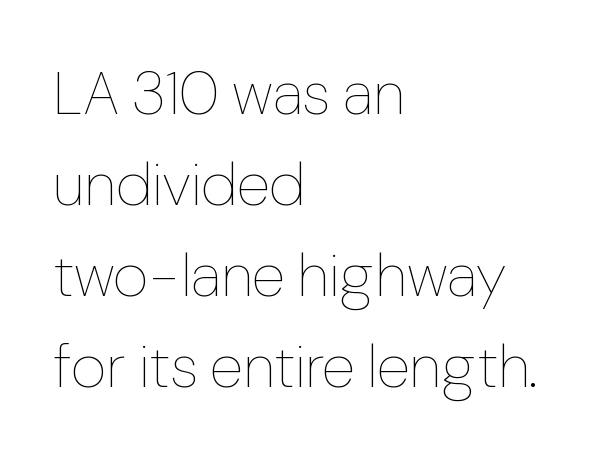
The rendering anchors every line to the left-hand side. Weight: not bold — regular or lighter. Spacing verdict: proportional, widths tailored to each character. Only glyphs here, with clear space below each row. The letters sit at their default tracking, neither squeezed nor spread.
